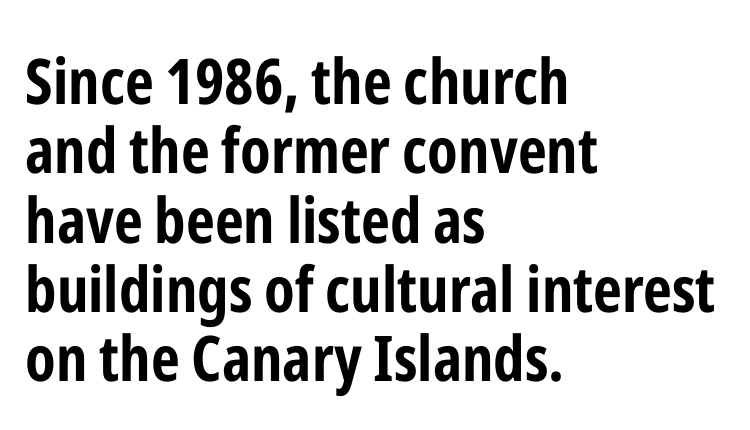
Q: Is the text bold? A: Yes.
Q: Is the text italic (slanted)? A: No, it is upright.
Q: Is the typeface a serif or a sans-serif typeface? A: Sans-serif.
Q: Is the text underlined? A: No.
Q: How is the paragraph aligned? A: Left-aligned.
Q: Is the spacing between letters normal or unusually wide? A: Normal.
Q: Is the spacing between lines tight, normal or loose? A: Tight.
Q: Width (condensed, normal, or wide)? A: Condensed.
Q: Stroke contrast? A: Low.
Q: x-height? A: Medium.
Q: Monospaced? A: No.
